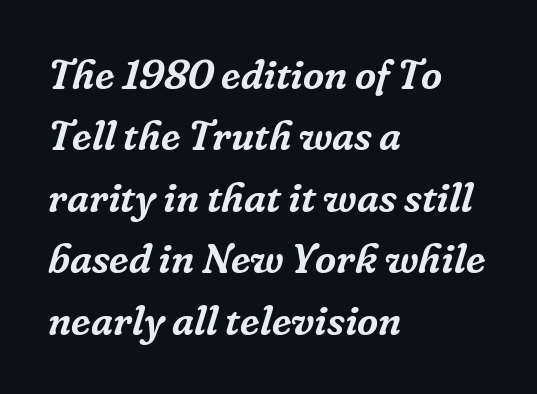
The image shows 41 px serif type, italic (leaning right); set left-aligned, normal line spacing (1.5x), normal letter spacing, not underlined; low stroke contrast and a medium x-height.
